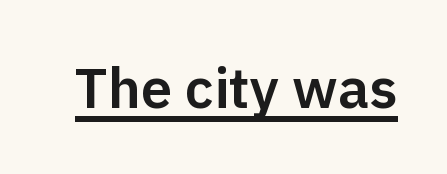
This is roman type, the default non-slanted kind. The passage shown has conventional tracking throughout. In terms of letterform style, serifs are entirely absent. You could not count columns in this text — the font is proportionally spaced. These characters rest on top of a visible drawn line.
